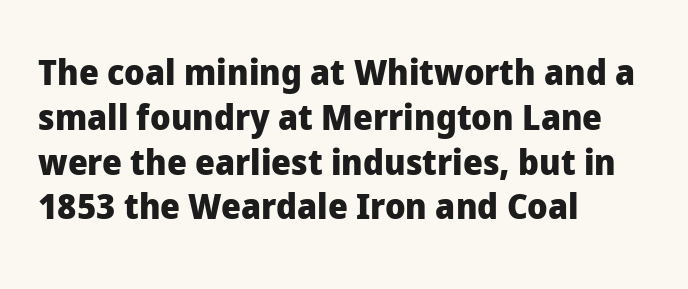
The image shows 35 px heavy sans-serif type, upright; set left-aligned, normal line spacing (1.28x), normal letter spacing, not underlined; low stroke contrast and a medium x-height.
